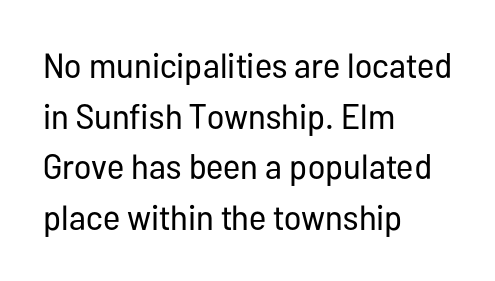
The glyphs are unaccompanied by any horizontal stroke below them. Nope, not italic — everything's standing straight. Regular leading. The face used here is proportionally spaced, like ordinary book or web type.
